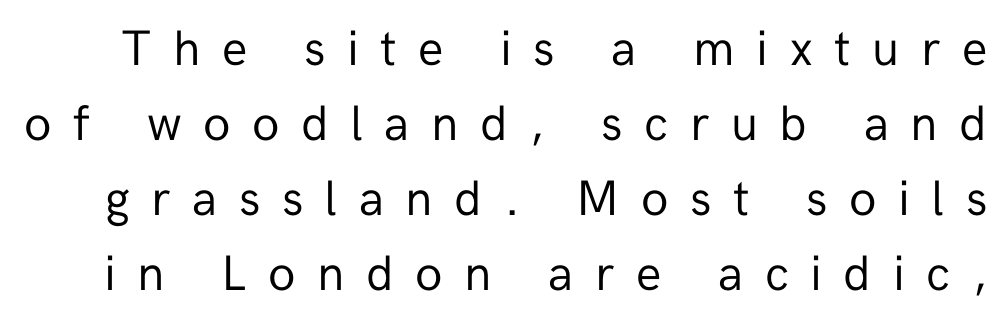
Q: Is the text bold? A: No.
Q: Is the text italic (slanted)? A: No, it is upright.
Q: Is the typeface a serif or a sans-serif typeface? A: Sans-serif.
Q: Is the text underlined? A: No.
Q: Is the spacing between letters normal or unusually wide? A: Unusually wide.
Q: Is the spacing between lines tight, normal or loose? A: Normal.
Q: Width (condensed, normal, or wide)? A: Normal.
Q: Stroke contrast? A: Low.
Q: x-height? A: Medium.
Q: Monospaced? A: No.
